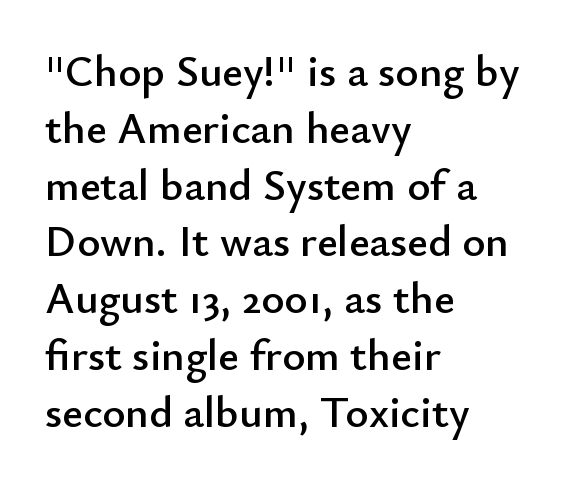
{"serif": "no", "italic": "no", "width": "normal", "stroke_contrast": "low", "x_height": "small", "monospaced": "no", "underline": "no", "align": "left", "line_spacing": "normal", "line_spacing_ratio": 1.29, "letter_spacing": "normal", "letter_spacing_em": 0.0, "glyph_px": 44}
